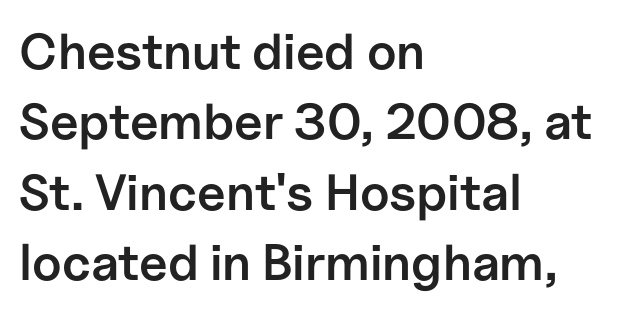
The image shows 51 px semibold sans-serif type, upright; set left-aligned, normal line spacing (1.38x), normal letter spacing, not underlined; low stroke contrast and a medium x-height.
